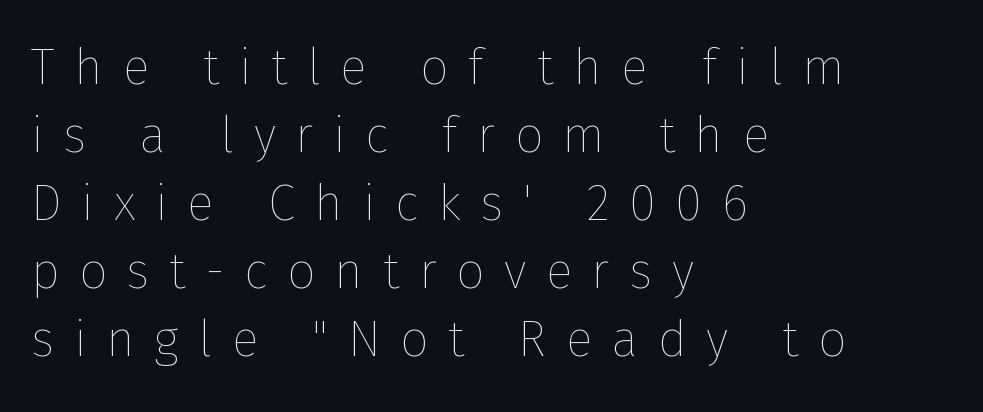
The image shows 50 px thin type, upright; set left-aligned, normal line spacing (1.36x), unusually wide letter spacing (+0.39 em), not underlined; low stroke contrast and a medium x-height.
